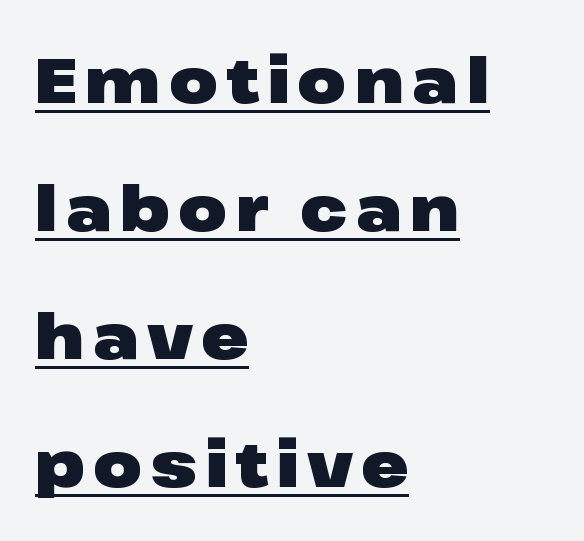
Is this a sans? Yes — the strokes have no serifs. Do the letters lean? They stand straight. Character widths vary here, with narrow letters taking less room than wide ones. Teacher's note: observe the even left margin — that is flush-left alignment.
